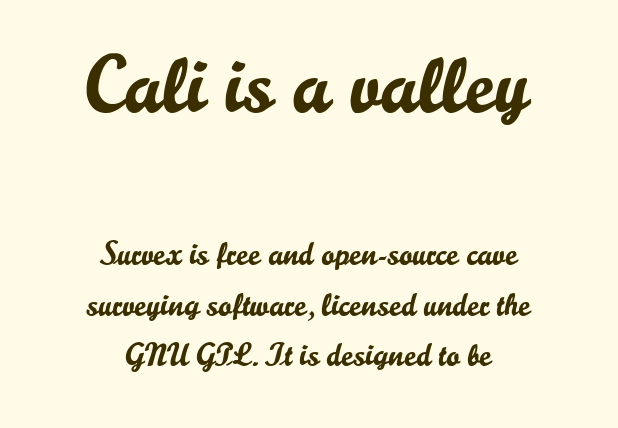
The image shows 79 px sans-serif type; set centered, normal line spacing (1.58x), normal letter spacing, not underlined; the first (top) block is 2.47x larger; low stroke contrast and a small x-height.
